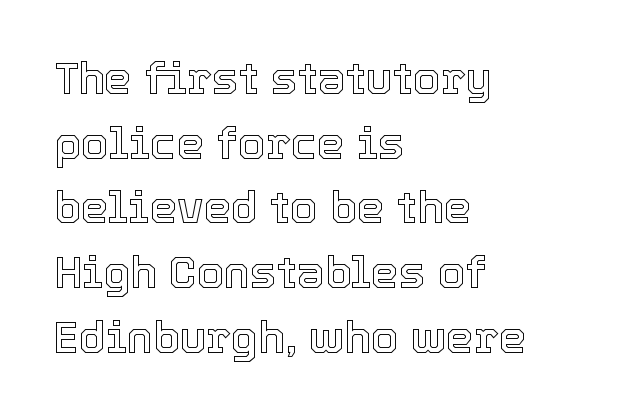
Words float on clear page, feet unadorned. You can tell it's not italic because the verticals are truly vertical. The rows are spaced the way most documents space them. Note the varied advance widths — an 'i' is clearly narrower than an 'm'.
